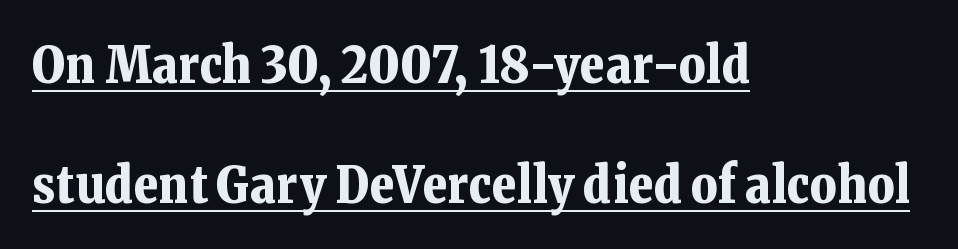
Standard letterfit; no display-style spreading of the glyphs. A typesetter would call this proportional, since set widths differ per character. Typeset ragged right — the left edge is the straight one. Rendered with straight, roman letterforms.
